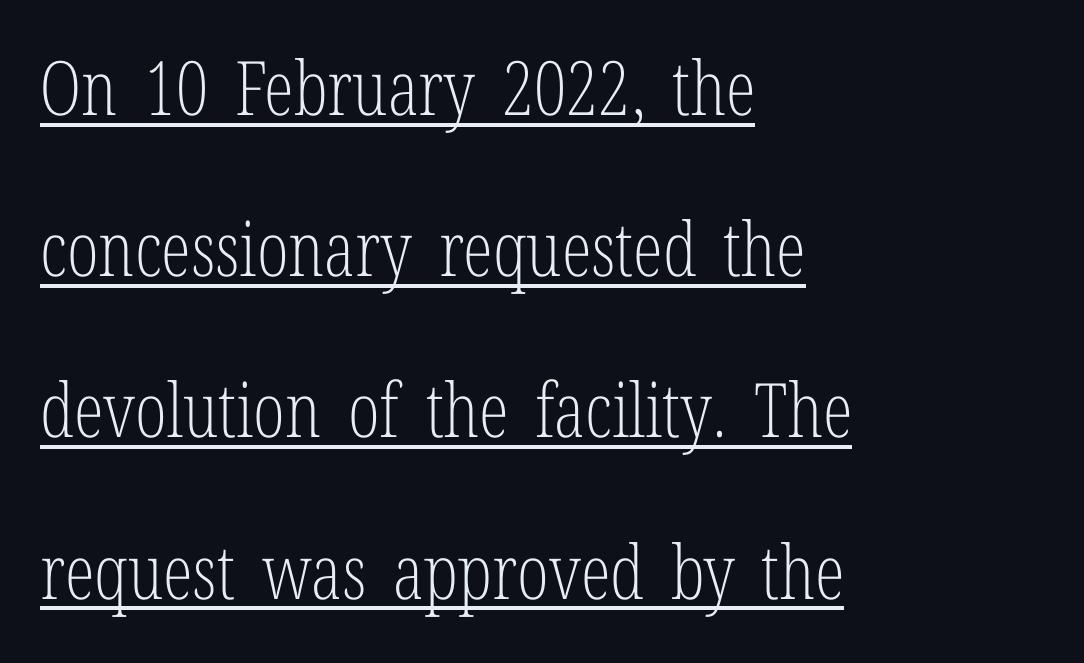
The passage shown stacks its lines with a broad gap. Alignment: flush left. Classification — serif. Standard letterfit; no display-style spreading of the glyphs.
